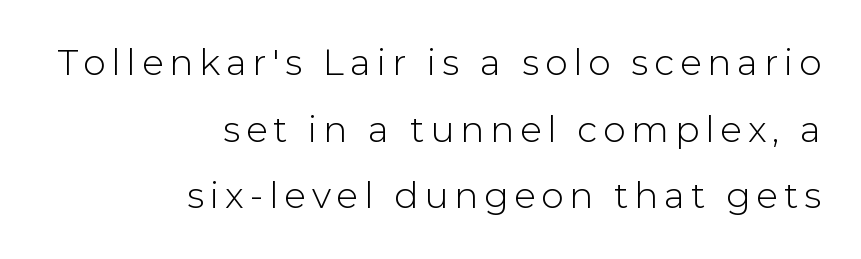
The text was rendered using a sans face with plain stroke endings. Italic: no, the glyphs are upright roman. These lines are set flush right with a ragged left edge. A bare baseline throughout the passage. Character widths vary here, with narrow letters taking less room than wide ones.
